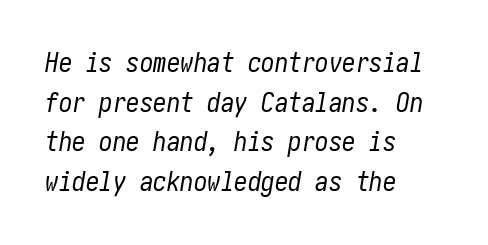
Q: Is the text bold? A: No.
Q: Is the text italic (slanted)? A: Yes, it leans right by about 10 degrees.
Q: Is the text underlined? A: No.
Q: How is the paragraph aligned? A: Left-aligned.
Q: Is the spacing between letters normal or unusually wide? A: Normal.
Q: Is the spacing between lines tight, normal or loose? A: Normal.
